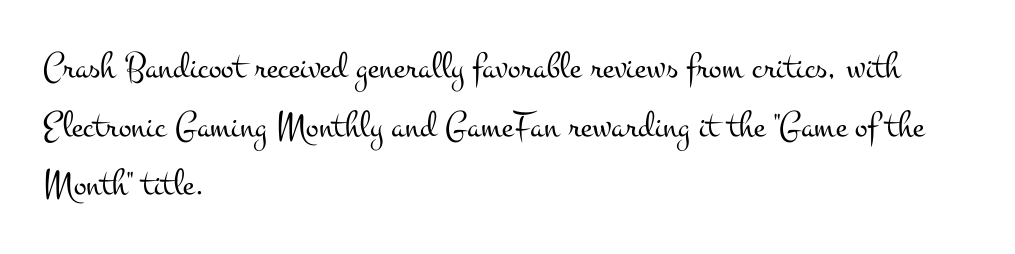
{"serif": "yes", "bold": "no", "weight": "light", "width": "wide", "stroke_contrast": "medium", "x_height": "small", "monospaced": "no", "underline": "no", "align": "left", "line_spacing": "normal", "line_spacing_ratio": 1.54, "letter_spacing": "normal", "letter_spacing_em": 0.0, "glyph_px": 38}
